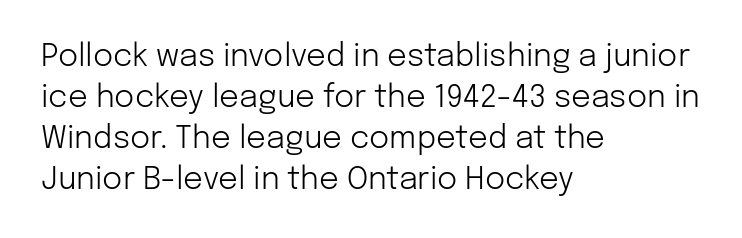
The image shows 31 px light sans-serif type, upright; set left-aligned, normal line spacing (1.32x), normal letter spacing, not underlined; low stroke contrast and a medium x-height.
